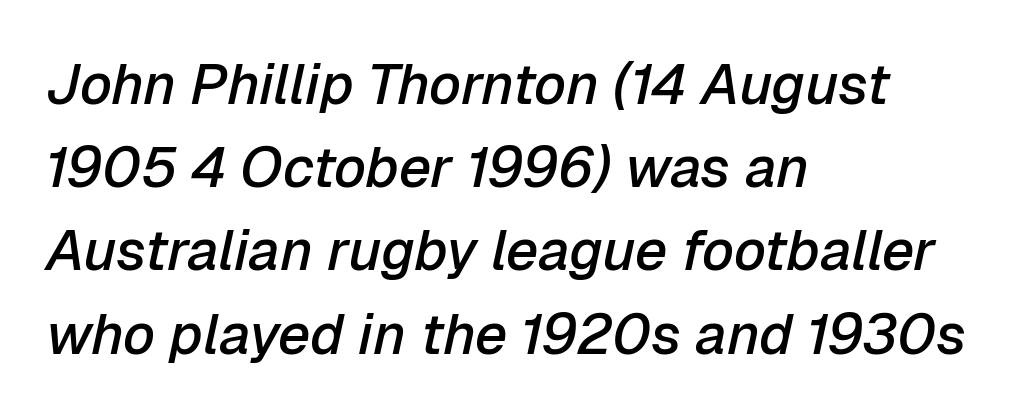
Style check: oblique. Bold? Not quite — semibold, heavier than regular but stopping short. Line starts are locked; line ends wander. The letterforms sit shoulder to shoulder at normal distance. A bare baseline throughout the passage.
